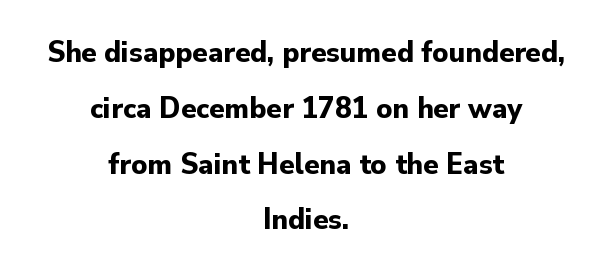
The image shows 31 px bold sans-serif type, upright; set centered, line spacing 1.8x, normal letter spacing, not underlined; low stroke contrast and a small x-height.
